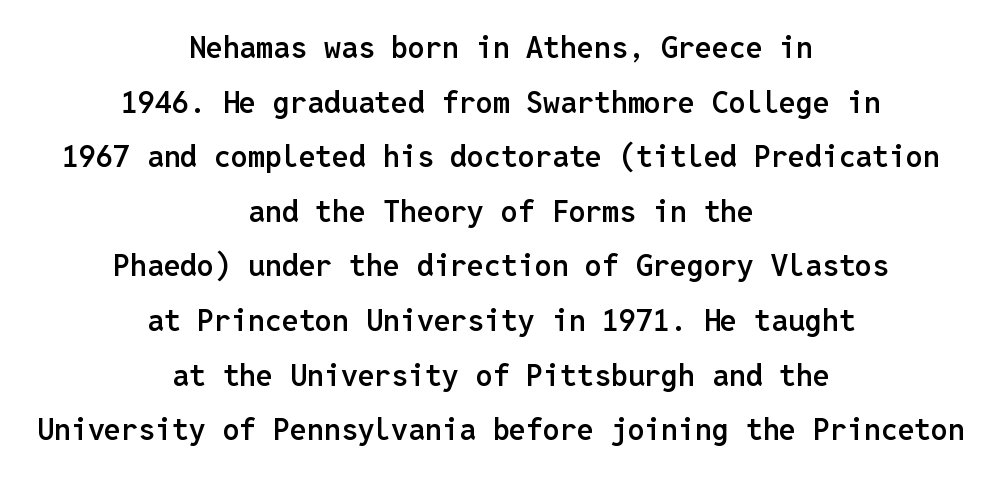
Q: Is the text bold? A: Semi-bold.
Q: Is the text italic (slanted)? A: No, it is upright.
Q: Is the typeface a serif or a sans-serif typeface? A: Sans-serif.
Q: Is the text underlined? A: No.
Q: How is the paragraph aligned? A: Centered.
Q: Is the spacing between letters normal or unusually wide? A: Normal.
Q: Width (condensed, normal, or wide)? A: Normal.
Q: Stroke contrast? A: Low.
Q: x-height? A: Medium.
Q: Monospaced? A: Yes.
